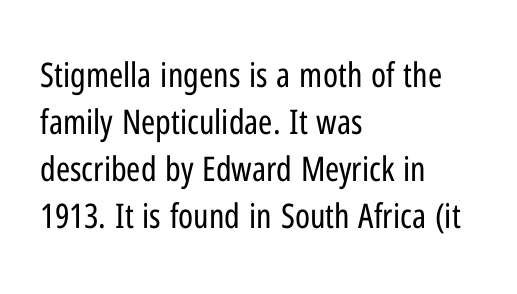
{"serif": "no", "italic": "no", "bold": "no", "weight": "regular", "width": "condensed", "stroke_contrast": "low", "x_height": "medium", "monospaced": "no", "underline": "no", "align": "left", "line_spacing": "normal", "line_spacing_ratio": 1.38, "letter_spacing": "normal", "letter_spacing_em": 0.0, "glyph_px": 34}
